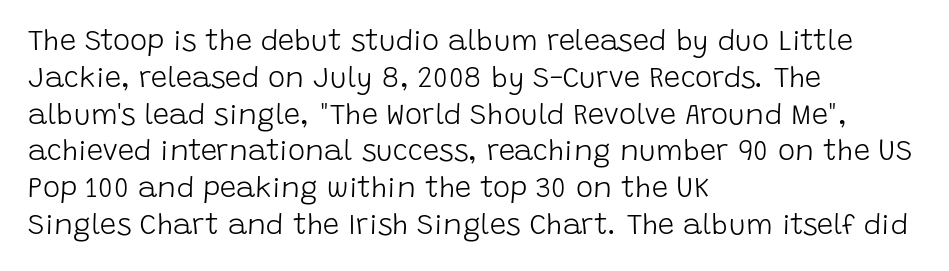
Q: Is the text bold? A: No.
Q: Is the text italic (slanted)? A: No, it is upright.
Q: Is the typeface a serif or a sans-serif typeface? A: Sans-serif.
Q: Is the text underlined? A: No.
Q: How is the paragraph aligned? A: Left-aligned.
Q: Is the spacing between letters normal or unusually wide? A: Normal.
Q: Is the spacing between lines tight, normal or loose? A: Normal.
Q: Width (condensed, normal, or wide)? A: Normal.
Q: Stroke contrast? A: Low.
Q: x-height? A: Large.
Q: Monospaced? A: No.
